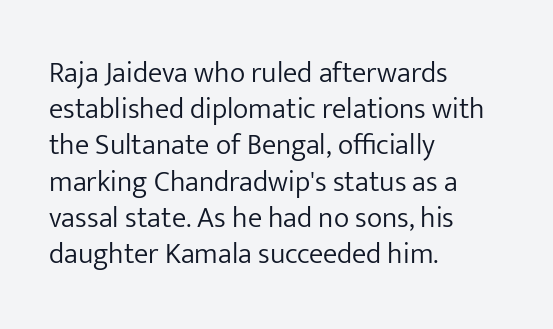
Q: Is the text bold? A: No.
Q: Is the text italic (slanted)? A: No, it is upright.
Q: Is the typeface a serif or a sans-serif typeface? A: Sans-serif.
Q: Is the text underlined? A: No.
Q: How is the paragraph aligned? A: Left-aligned.
Q: Is the spacing between letters normal or unusually wide? A: Normal.
Q: Is the spacing between lines tight, normal or loose? A: Normal.
Q: Width (condensed, normal, or wide)? A: Normal.
Q: Stroke contrast? A: Low.
Q: x-height? A: Medium.
Q: Monospaced? A: No.
